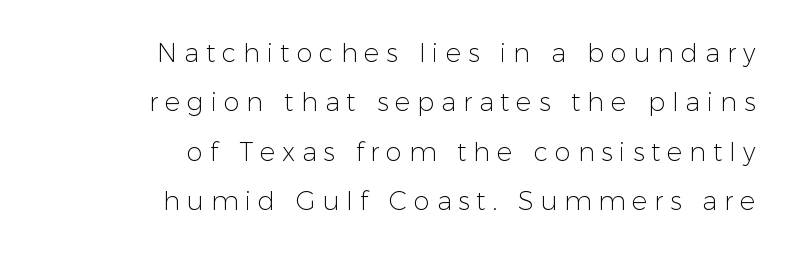
{"italic": "no", "bold": "no", "underline": "no", "align": "right", "line_spacing": "loose", "line_spacing_ratio": 1.9, "letter_spacing": "wide", "letter_spacing_em": 0.26, "glyph_px": 26}
